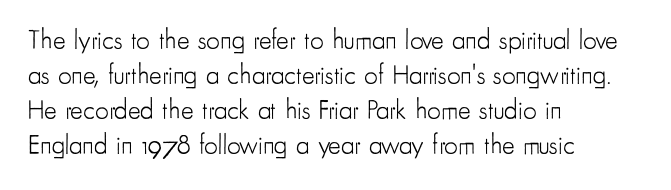
The image shows 27 px text type, upright; set left-aligned, normal line spacing (1.3x), normal letter spacing, not underlined.
